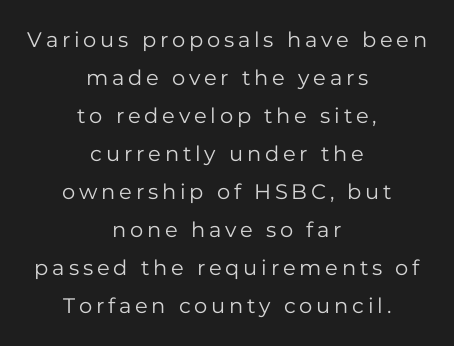
{"italic": "no", "bold": "no", "underline": "no", "align": "center", "line_spacing_ratio": 1.81, "glyph_px": 21}
